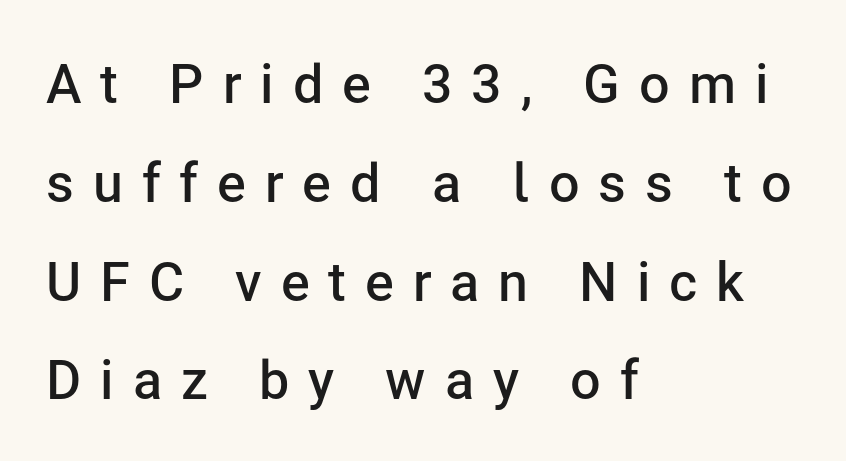
The setting favours the left margin, as ordinary paragraphs usually do. Here the glyphs are tracked loosely, breaking word shapes into spaced letters. This rendering employs a face without finishing strokes, i.e., a sans-serif. Just letters on the line, the space beneath them empty.
